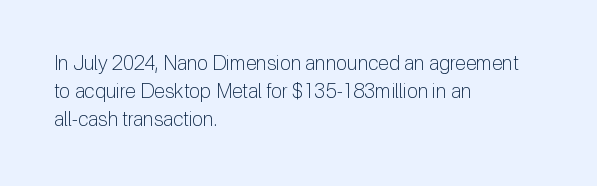
Q: Is the text bold? A: No.
Q: Is the text italic (slanted)? A: No, it is upright.
Q: Is the text underlined? A: No.
Q: How is the paragraph aligned? A: Left-aligned.
Q: Is the spacing between letters normal or unusually wide? A: Normal.
Q: Is the spacing between lines tight, normal or loose? A: Normal.
